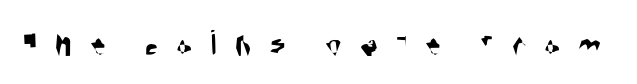
Q: Is the typeface a serif or a sans-serif typeface? A: Sans-serif.
Q: Is the text underlined? A: No.
Q: Is the spacing between letters normal or unusually wide? A: Unusually wide.
Q: Width (condensed, normal, or wide)? A: Condensed.
Q: Stroke contrast? A: Medium.
Q: x-height? A: Large.
Q: Monospaced? A: No.
